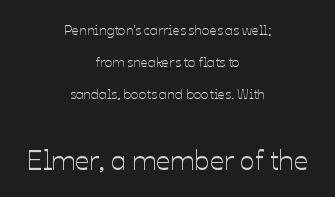
The image shows 28 px text type, upright; set centered, loose line spacing (2.3x), normal letter spacing, not underlined; the second (bottom) block is 2.0x larger; low stroke contrast and a medium x-height.
